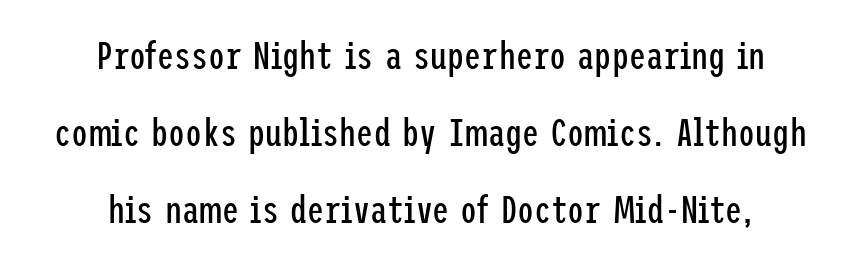
Q: Is the text bold? A: No.
Q: Is the text italic (slanted)? A: No, it is upright.
Q: Is the typeface a serif or a sans-serif typeface? A: Sans-serif.
Q: Is the text underlined? A: No.
Q: How is the paragraph aligned? A: Centered.
Q: Is the spacing between letters normal or unusually wide? A: Normal.
Q: Is the spacing between lines tight, normal or loose? A: Loose.
Q: Width (condensed, normal, or wide)? A: Condensed.
Q: Stroke contrast? A: Low.
Q: x-height? A: Medium.
